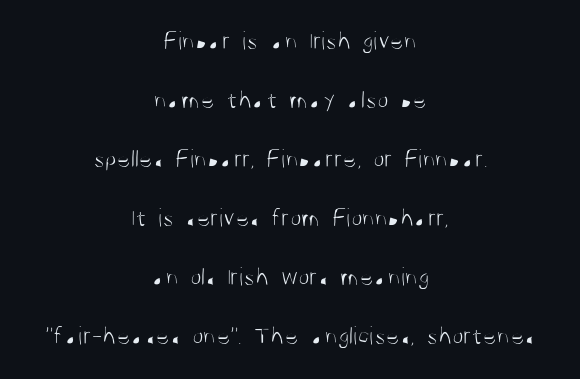
Q: Is the text bold? A: No.
Q: Is the text italic (slanted)? A: No, it is upright.
Q: Is the text underlined? A: No.
Q: How is the paragraph aligned? A: Centered.
Q: Is the spacing between letters normal or unusually wide? A: Normal.
Q: Is the spacing between lines tight, normal or loose? A: Loose.
